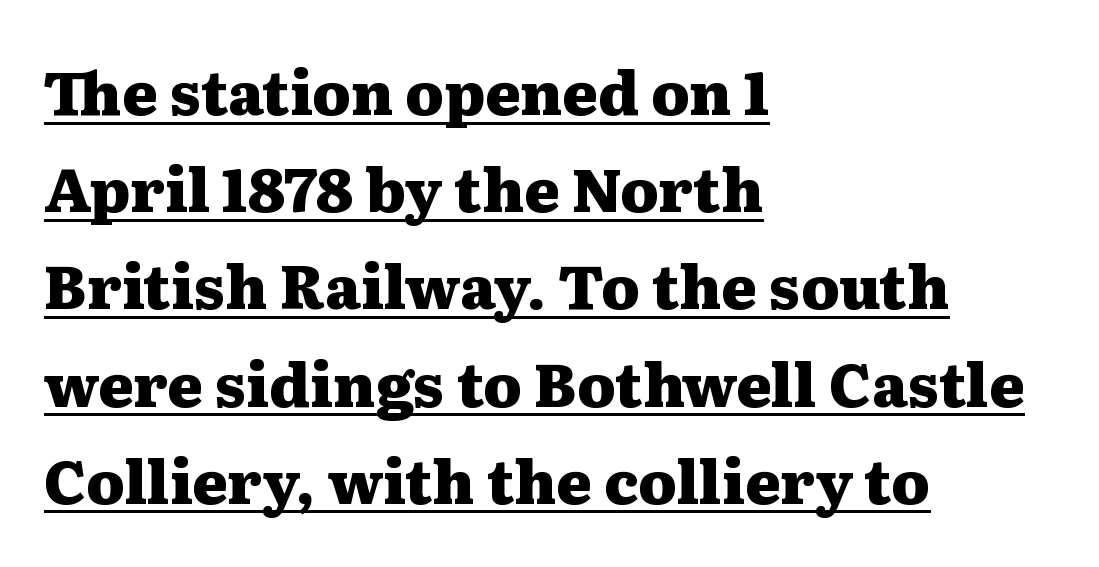
Q: Is the text bold? A: Yes.
Q: Is the text italic (slanted)? A: No, it is upright.
Q: Is the typeface a serif or a sans-serif typeface? A: Serif.
Q: Is the text underlined? A: Yes.
Q: How is the paragraph aligned? A: Left-aligned.
Q: Is the spacing between letters normal or unusually wide? A: Normal.
Q: Is the spacing between lines tight, normal or loose? A: Normal.
Q: Width (condensed, normal, or wide)? A: Wide.
Q: Stroke contrast? A: Medium.
Q: x-height? A: Medium.
Q: Monospaced? A: No.
